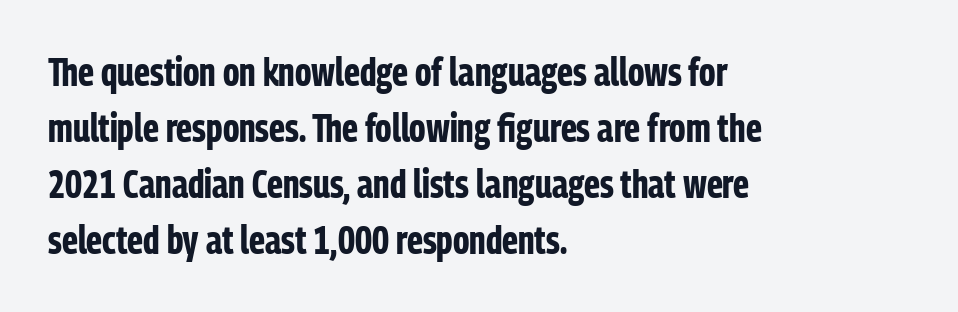
The image shows 39 px bold, condensed sans-serif type, upright; set left-aligned, normal line spacing (1.44x), normal letter spacing, not underlined; low stroke contrast and a medium x-height.
